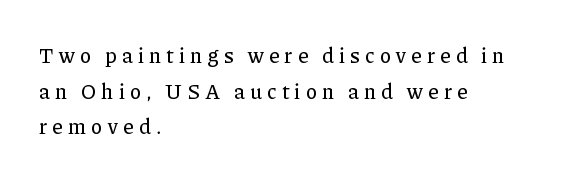
The image shows 21 px text type, upright; set left-aligned, normal line spacing (1.7x), unusually wide letter spacing (+0.25 em), not underlined.
